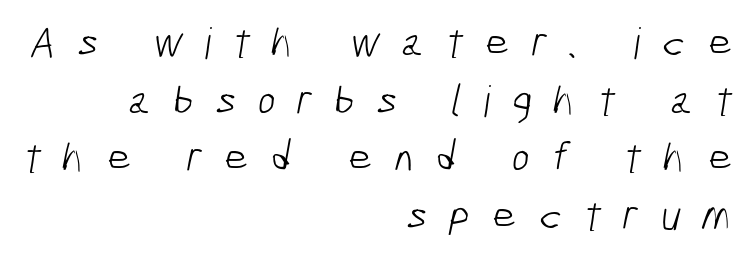
Q: Is the text bold? A: No.
Q: Is the typeface a serif or a sans-serif typeface? A: Sans-serif.
Q: Is the text underlined? A: No.
Q: How is the paragraph aligned? A: Right-aligned.
Q: Is the spacing between letters normal or unusually wide? A: Unusually wide.
Q: Is the spacing between lines tight, normal or loose? A: Normal.
Q: Width (condensed, normal, or wide)? A: Condensed.
Q: Stroke contrast? A: Low.
Q: x-height? A: Medium.
Q: Monospaced? A: No.
